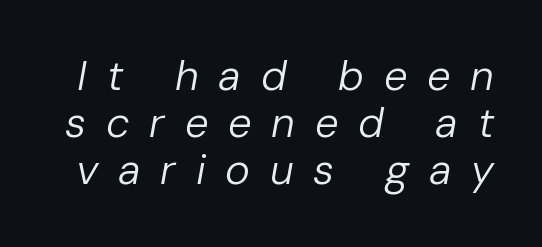
Q: Is the text bold? A: No.
Q: Is the text italic (slanted)? A: Yes, it leans right by about 10 degrees.
Q: Is the text underlined? A: No.
Q: Is the spacing between letters normal or unusually wide? A: Unusually wide.
Q: Is the spacing between lines tight, normal or loose? A: Tight.
Q: Width (condensed, normal, or wide)? A: Normal.
Q: Stroke contrast? A: Low.
Q: x-height? A: Medium.
Q: Monospaced? A: No.
